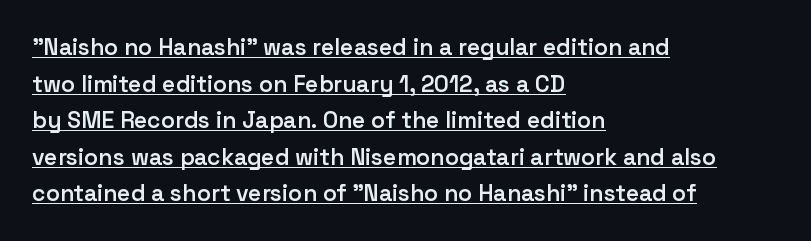
The image shows 23 px text type, upright; set left-aligned, normal line spacing (1.59x), normal letter spacing, underlined.
